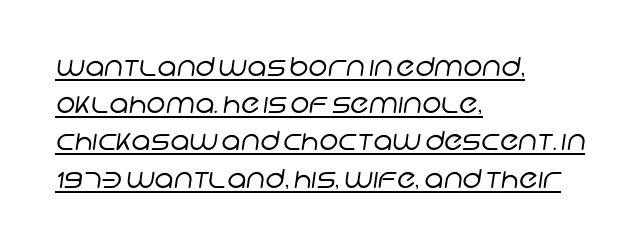
The image shows 26 px text type; set left-aligned, normal line spacing (1.43x), normal letter spacing, underlined.
